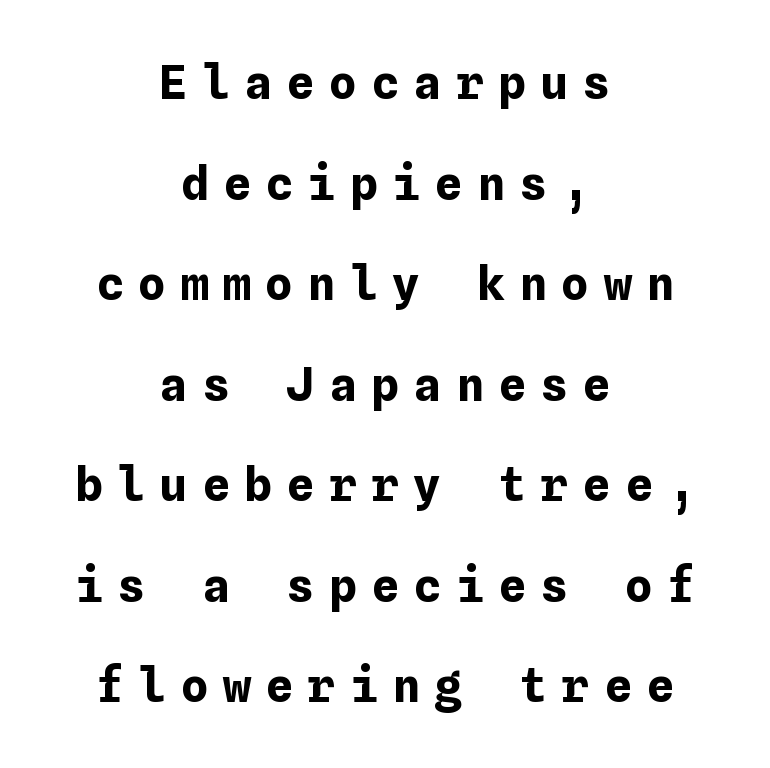
Q: Is the text bold? A: Yes.
Q: Is the text italic (slanted)? A: No, it is upright.
Q: Is the text underlined? A: No.
Q: How is the paragraph aligned? A: Centered.
Q: Is the spacing between letters normal or unusually wide? A: Unusually wide.
Q: Is the spacing between lines tight, normal or loose? A: Loose.
Q: Width (condensed, normal, or wide)? A: Normal.
Q: Stroke contrast? A: Low.
Q: x-height? A: Medium.
